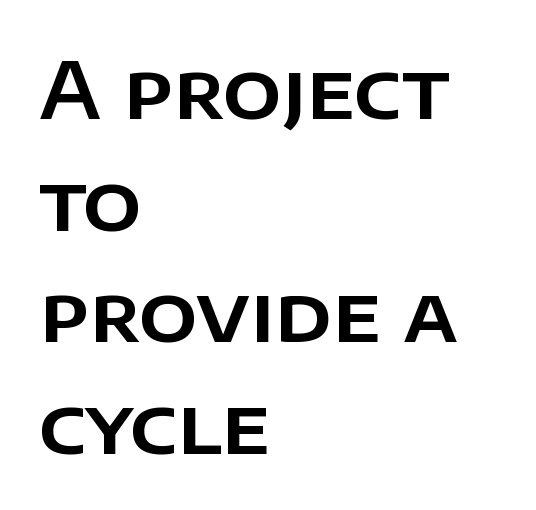
{"serif": "no", "italic": "no", "width": "normal", "stroke_contrast": "low", "x_height": "large", "monospaced": "no", "underline": "no", "align": "left", "line_spacing": "normal", "line_spacing_ratio": 1.45, "letter_spacing": "normal", "letter_spacing_em": 0.0, "glyph_px": 77}
